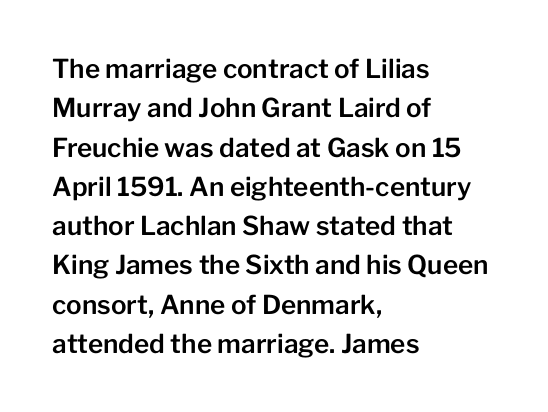
The image shows 26 px text type, upright; set left-aligned, normal line spacing (1.51x), normal letter spacing, not underlined.
